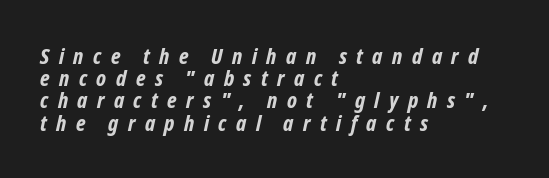
Q: Is the text bold? A: Yes.
Q: Is the text underlined? A: No.
Q: How is the paragraph aligned? A: Left-aligned.
Q: Is the spacing between letters normal or unusually wide? A: Unusually wide.
Q: Is the spacing between lines tight, normal or loose? A: Tight.
